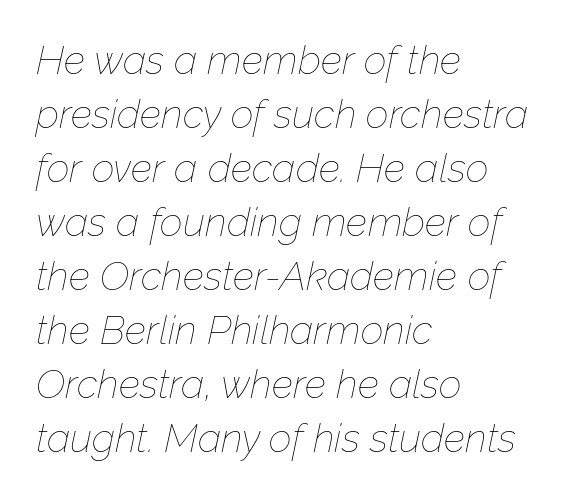
Tracking value appears to be zero — textbook default spacing. Italic? Definitely — the glyphs are oblique. The specimen omits any rule beneath the text block's lines. Leading: standard. Nothing heavy about these letters — not bold at all. A student would call this left alignment; a typographer would say flush left, rag right.
